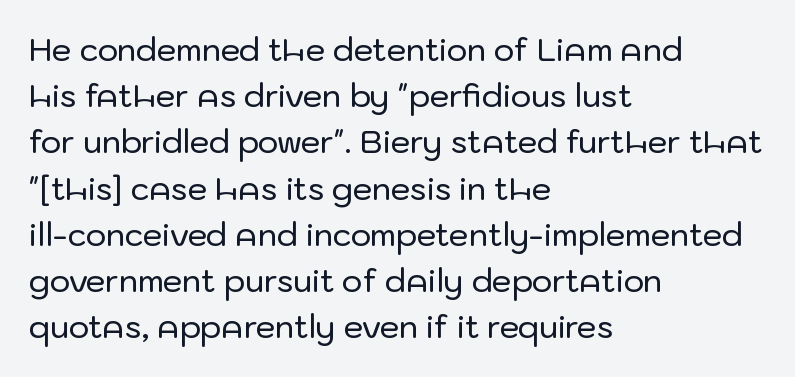
Q: Is the text italic (slanted)? A: No, it is upright.
Q: Is the typeface a serif or a sans-serif typeface? A: Sans-serif.
Q: Is the text underlined? A: No.
Q: How is the paragraph aligned? A: Left-aligned.
Q: Is the spacing between letters normal or unusually wide? A: Normal.
Q: Is the spacing between lines tight, normal or loose? A: Normal.
Q: Width (condensed, normal, or wide)? A: Normal.
Q: Stroke contrast? A: Low.
Q: x-height? A: Medium.
Q: Monospaced? A: No.
